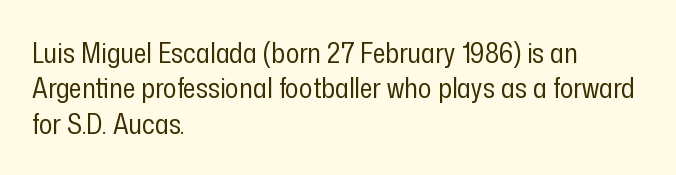
{"serif": "no", "italic": "no", "bold": "no", "weight": "regular", "width": "condensed", "stroke_contrast": "low", "x_height": "medium", "monospaced": "no", "underline": "no", "align": "left", "line_spacing": "normal", "line_spacing_ratio": 1.26, "letter_spacing": "normal", "letter_spacing_em": 0.0, "glyph_px": 28}
